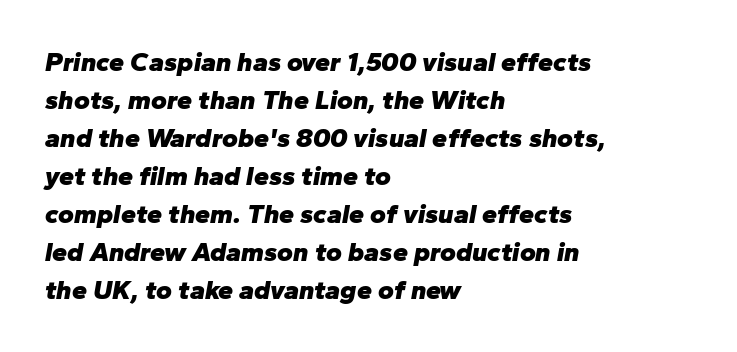
Compared with ordinary roman type, these characters are visibly tilted. The typesetter chose a ragged-right arrangement here. Baseline-to-baseline distance is the conventional proportion of letter height. A full-strength bold gives these letters their thick strokes.
